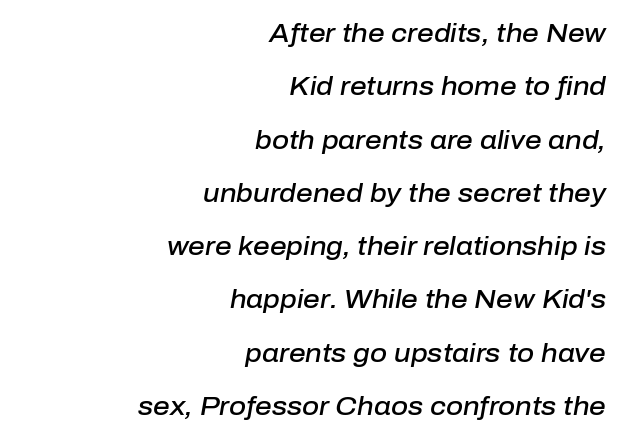
Strokes here are thickened, but only to semibold level. You could fit nearly another row in the gap between these rows. Compared with typical body copy, the letter spacing here is the same. Does the copy run flush right? Yes — the right margin is perfectly even.
